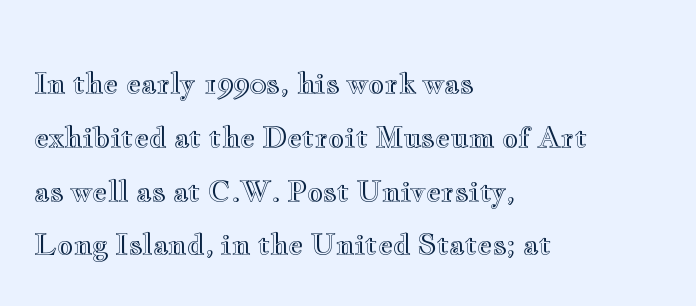
{"italic": "no", "width": "wide", "x_height": "small", "monospaced": "no", "underline": "no", "align": "left", "line_spacing": "loose", "line_spacing_ratio": 1.92, "letter_spacing": "normal", "letter_spacing_em": 0.0, "glyph_px": 28}
